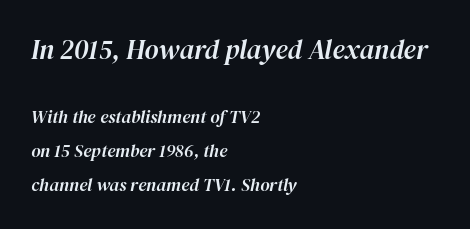
{"italic": "yes", "lean": "right", "slant_degrees": 12, "underline": "no", "align": "left", "line_spacing_ratio": 1.89, "letter_spacing": "normal", "letter_spacing_em": 0.0, "larger_block": "first", "size_ratio": 1.5, "glyph_px": 27}
